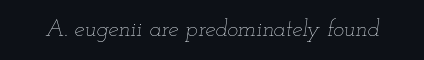
The image shows 23 px text type, italic (leaning right); set normal letter spacing, not underlined.
